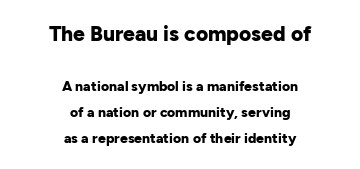
The image shows 21 px bold type, upright; set centered, line spacing 1.87x, normal letter spacing, not underlined; the first (top) block is 1.5x larger.
